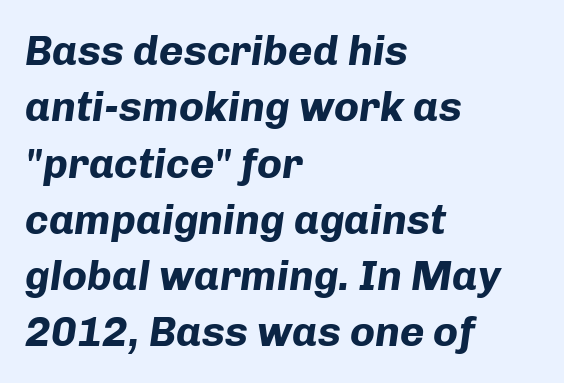
The image shows 42 px bold type, italic (leaning right); set left-aligned, normal line spacing (1.34x), normal letter spacing, not underlined; low stroke contrast and a medium x-height.
